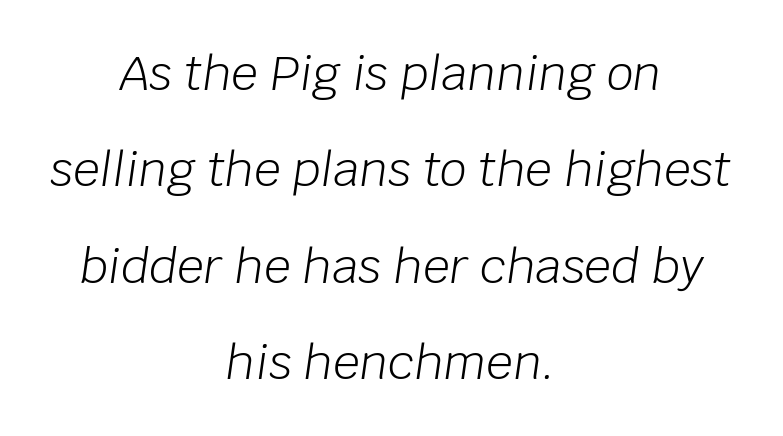
The image shows 47 px light type, italic (leaning right); set centered, loose line spacing (2.05x), normal letter spacing, not underlined; low stroke contrast and a large x-height.
